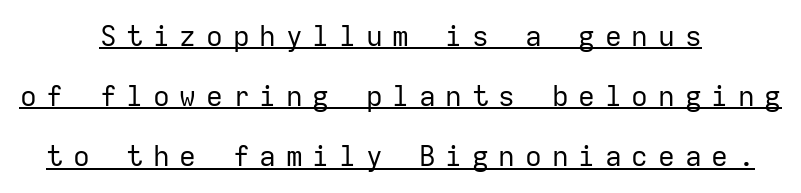
Q: Is the text bold? A: No.
Q: Is the text italic (slanted)? A: No, it is upright.
Q: Is the typeface a serif or a sans-serif typeface? A: Sans-serif.
Q: Is the text underlined? A: Yes.
Q: How is the paragraph aligned? A: Centered.
Q: Is the spacing between letters normal or unusually wide? A: Unusually wide.
Q: Is the spacing between lines tight, normal or loose? A: Loose.
Q: Width (condensed, normal, or wide)? A: Normal.
Q: Stroke contrast? A: Low.
Q: x-height? A: Medium.
Q: Monospaced? A: Yes.
